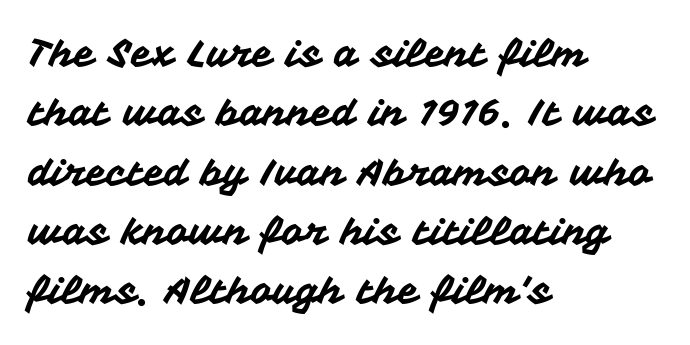
{"serif": "no", "width": "normal", "stroke_contrast": "medium", "x_height": "medium", "monospaced": "no", "underline": "no", "align": "left", "line_spacing": "normal", "line_spacing_ratio": 1.56, "letter_spacing": "normal", "letter_spacing_em": 0.0, "glyph_px": 38}
